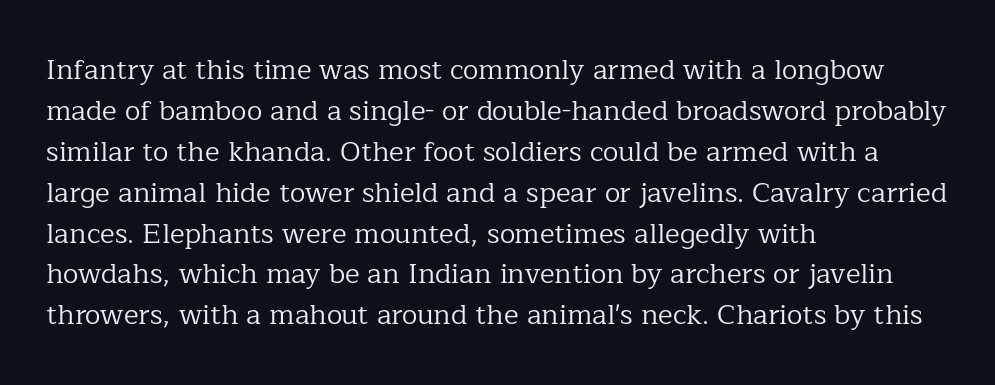
The image shows 28 px regular-weight serif type, upright; set left-aligned, normal line spacing (1.46x), normal letter spacing, not underlined; low stroke contrast and a medium x-height.
